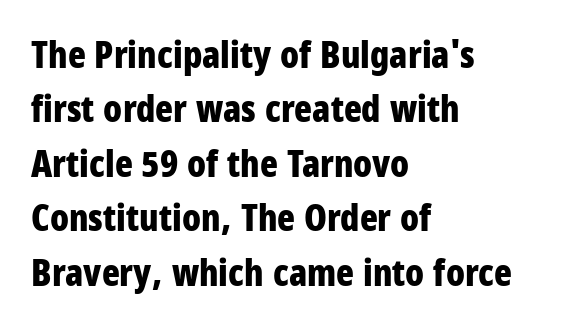
Q: Is the text bold? A: Yes.
Q: Is the text italic (slanted)? A: No, it is upright.
Q: Is the typeface a serif or a sans-serif typeface? A: Sans-serif.
Q: Is the text underlined? A: No.
Q: How is the paragraph aligned? A: Left-aligned.
Q: Is the spacing between letters normal or unusually wide? A: Normal.
Q: Is the spacing between lines tight, normal or loose? A: Normal.
Q: Width (condensed, normal, or wide)? A: Condensed.
Q: Stroke contrast? A: Low.
Q: x-height? A: Large.
Q: Monospaced? A: No.
